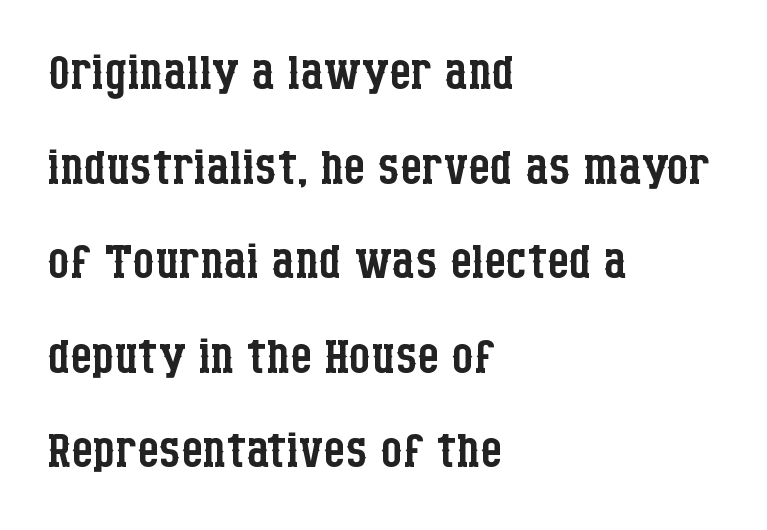
The image shows 69 px regular-weight, condensed serif type, upright; set left-aligned, normal line spacing (1.37x), normal letter spacing, not underlined; low stroke contrast and a large x-height.
